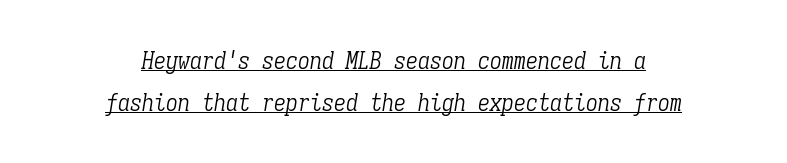
Every row of glyphs is offset so its center matches the block's center. Does extra space separate the letters? No, they use regular spacing. This is not heavy type; no bold has been used. Looks like someone drew a line under every word here. When letters slant like this, we call the style italic.
